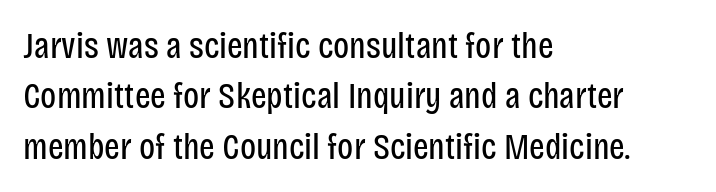
The face used here is a sans, in the tradition of grotesques and geometrics. The passage shown is typed in a proportional face where columns would drift. If you measured baseline to baseline, you'd find a middling distance. Descenders are the only things crossing below the line.
